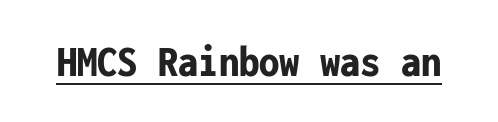
The image shows 45 px bold, condensed sans-serif type, upright, monospaced; set normal letter spacing, underlined; low stroke contrast and a medium x-height.
